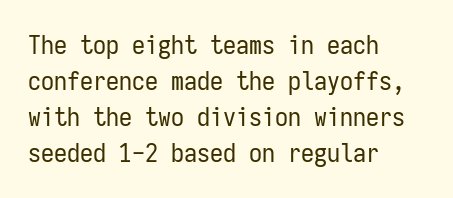
The characters are drawn with everyday or finer stroke widths. Line beginnings align vertically; line endings do not. Rule under the text: the space is simply empty. Words appear dense and cohesive because spacing is normal. Whoever set this chose a conventional vertical rhythm. Rendered with straight, roman letterforms.
